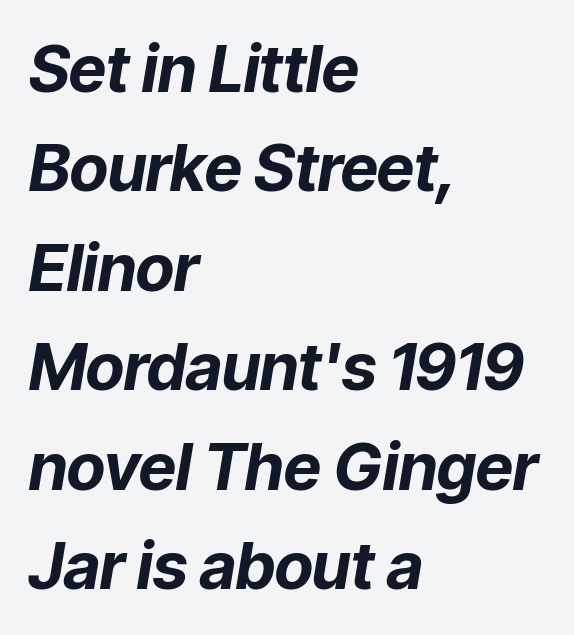
{"italic": "yes", "lean": "right", "slant_degrees": 9, "bold": "yes", "weight": "bold", "width": "normal", "stroke_contrast": "low", "x_height": "medium", "monospaced": "no", "underline": "no", "align": "left", "line_spacing": "normal", "line_spacing_ratio": 1.53, "letter_spacing": "normal", "letter_spacing_em": 0.0, "glyph_px": 65}
